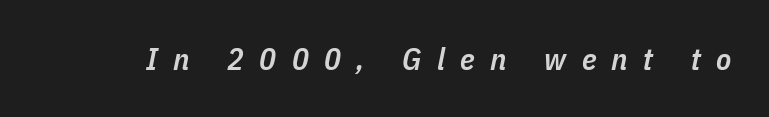
Q: Is the text bold? A: Semi-bold.
Q: Is the text italic (slanted)? A: Yes, it leans right by about 11 degrees.
Q: Is the text underlined? A: No.
Q: Is the spacing between letters normal or unusually wide? A: Unusually wide.
Q: Width (condensed, normal, or wide)? A: Condensed.
Q: Stroke contrast? A: Low.
Q: x-height? A: Medium.
Q: Monospaced? A: No.
